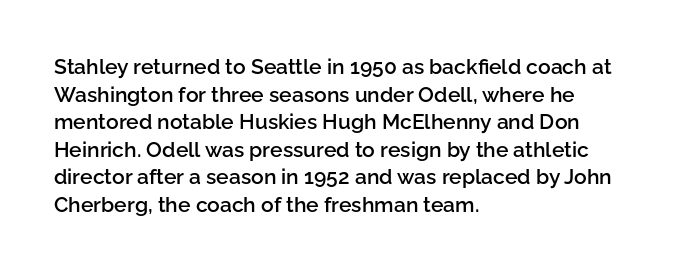
Q: Is the text bold? A: Semi-bold.
Q: Is the text italic (slanted)? A: No, it is upright.
Q: Is the text underlined? A: No.
Q: How is the paragraph aligned? A: Left-aligned.
Q: Is the spacing between letters normal or unusually wide? A: Normal.
Q: Is the spacing between lines tight, normal or loose? A: Normal.
